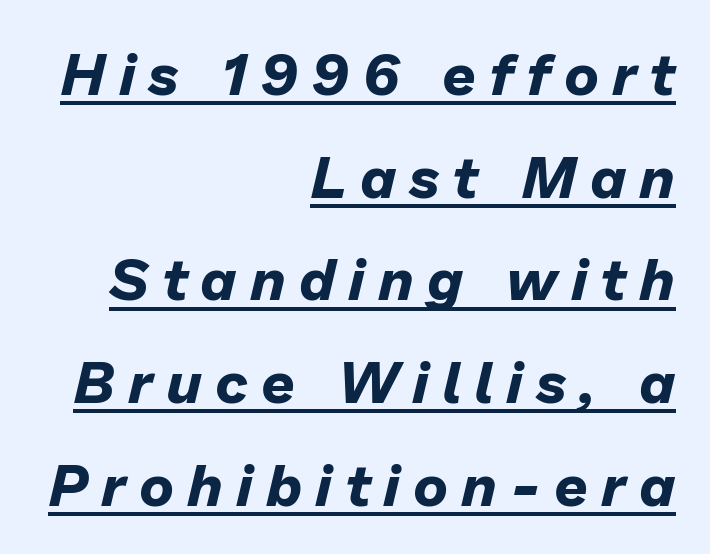
{"italic": "yes", "lean": "right", "slant_degrees": 13, "bold": "yes", "weight": "bold", "width": "normal", "stroke_contrast": "low", "x_height": "medium", "monospaced": "no", "underline": "yes", "align": "right", "line_spacing_ratio": 1.74, "letter_spacing": "wide", "letter_spacing_em": 0.22, "glyph_px": 59}
